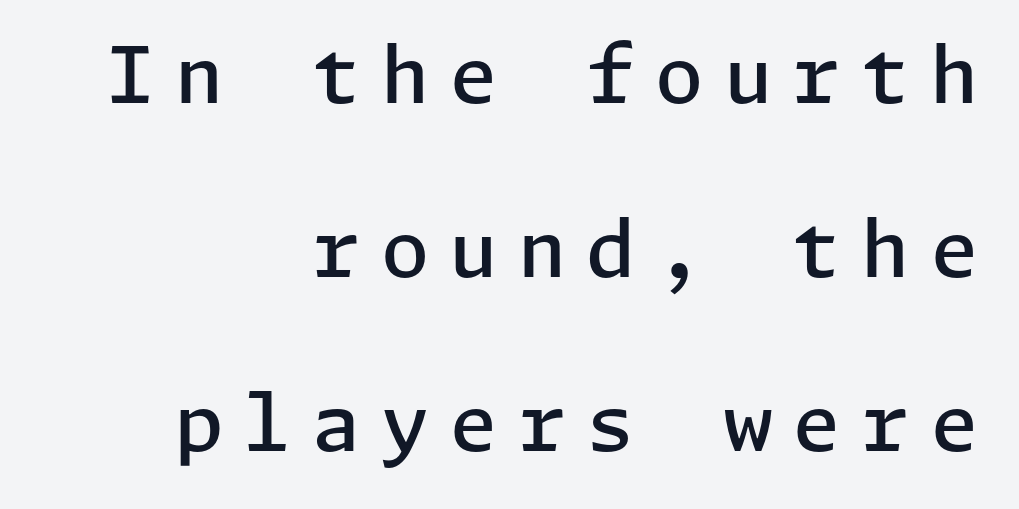
The image shows 78 px semibold sans-serif type, upright; set right-aligned, loose line spacing (2.23x), unusually wide letter spacing (+0.26 em), not underlined; low stroke contrast and a medium x-height.
